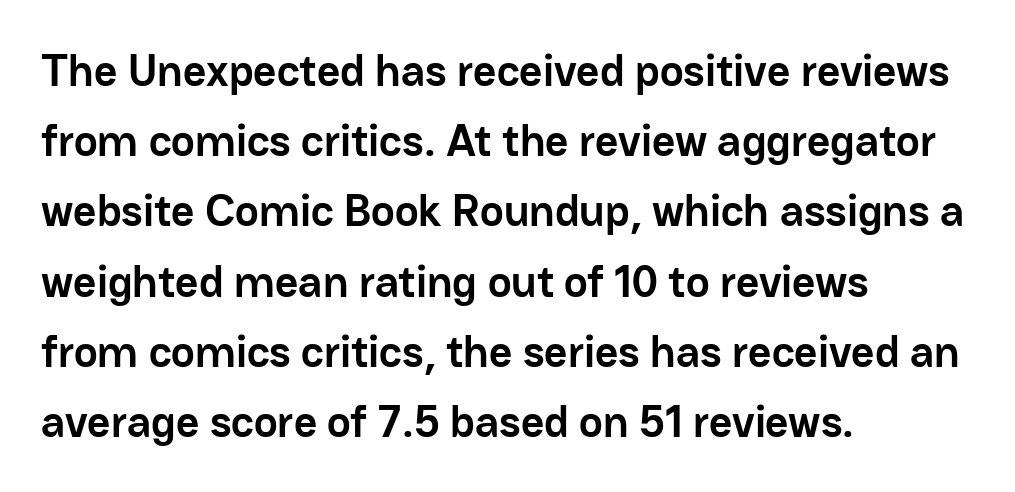
The image shows 45 px semibold sans-serif type, upright; set left-aligned, normal line spacing (1.56x), normal letter spacing, not underlined; low stroke contrast and a medium x-height.
